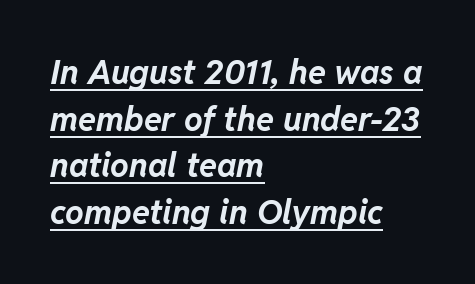
Summary of weight: heavy, a full bold. Does the copy run flush right? No — it runs flush left. Italic? Definitely — the glyphs are oblique. Underlining? Definitely there. Regular leading.
